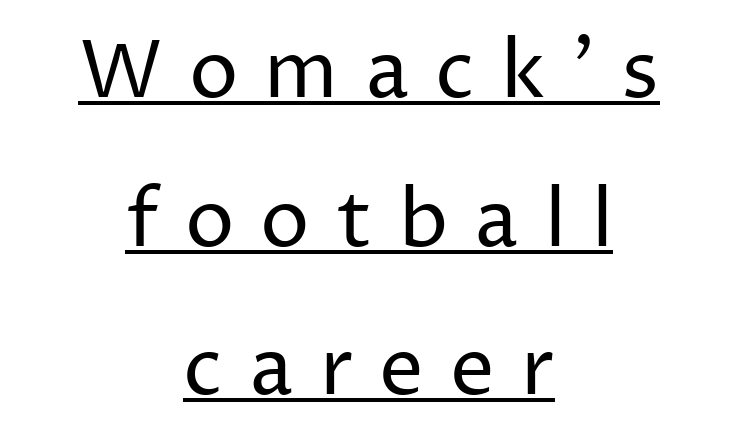
The image shows 79 px regular-weight sans-serif type, upright; set centered, line spacing 1.88x, unusually wide letter spacing (+0.33 em), underlined; low stroke contrast and a medium x-height.
